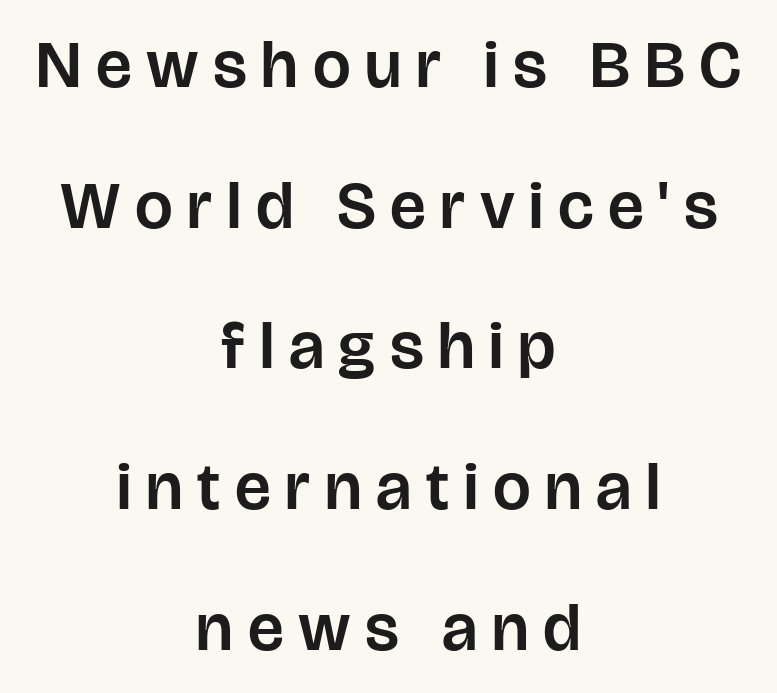
{"serif": "no", "italic": "no", "width": "normal", "stroke_contrast": "low", "x_height": "large", "monospaced": "no", "underline": "no", "align": "center", "line_spacing": "loose", "line_spacing_ratio": 2.1, "letter_spacing": "wide", "letter_spacing_em": 0.22, "glyph_px": 67}
